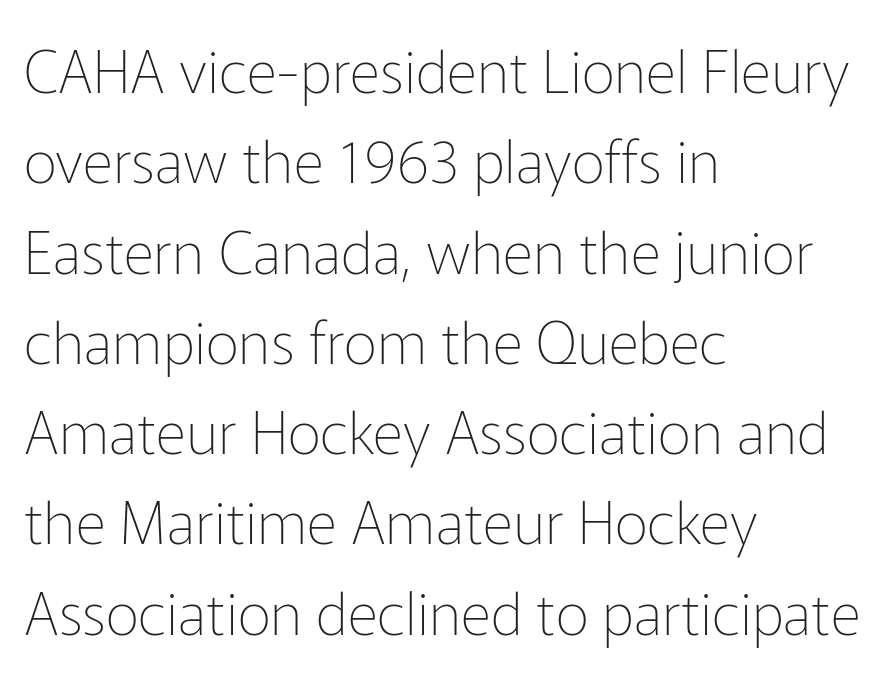
Reading down the column, the eye jumps a familiar distance to each next line. The face used here is proportionally spaced, like ordinary book or web type. No chunkiness to these letters — they're not bold. Designer's note — italics off, roman on.
